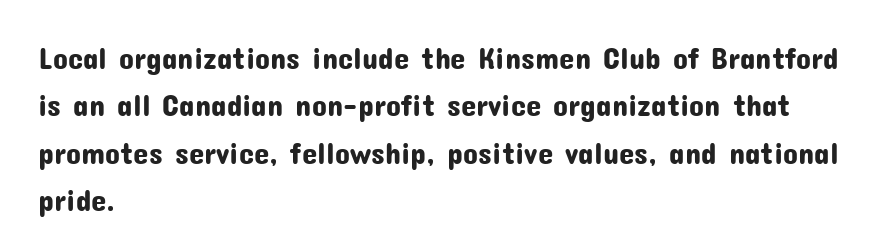
The horizontal fit of the characters is conventional and even. You could not count columns in this text — the font is proportionally spaced. Check where the strokes stop: nothing finishes them off — pure sans. Honestly, the row spacing looks completely unremarkable.
